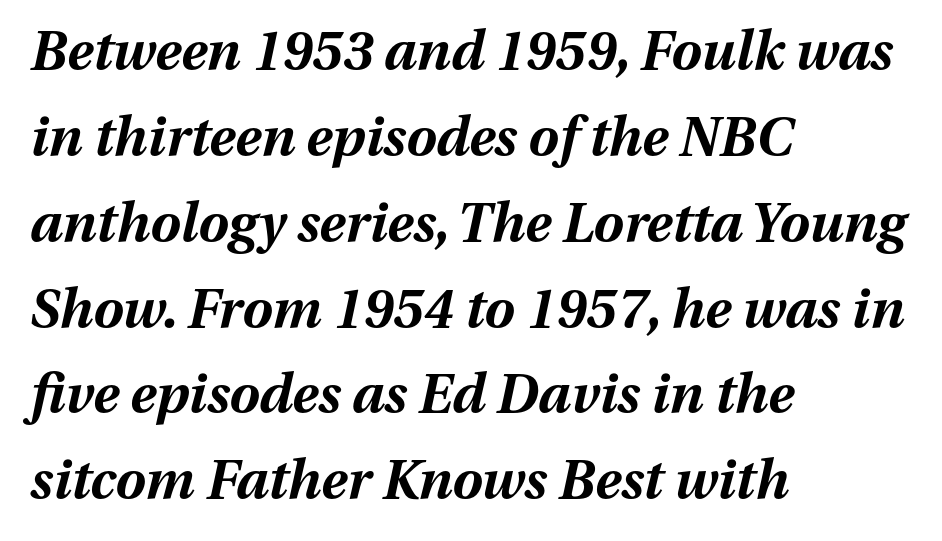
{"italic": "yes", "lean": "right", "slant_degrees": 13, "bold": "yes", "weight": "bold", "width": "normal", "stroke_contrast": "medium", "x_height": "medium", "monospaced": "no", "underline": "no", "align": "left", "line_spacing": "normal", "line_spacing_ratio": 1.59, "letter_spacing": "normal", "letter_spacing_em": 0.0, "glyph_px": 54}
